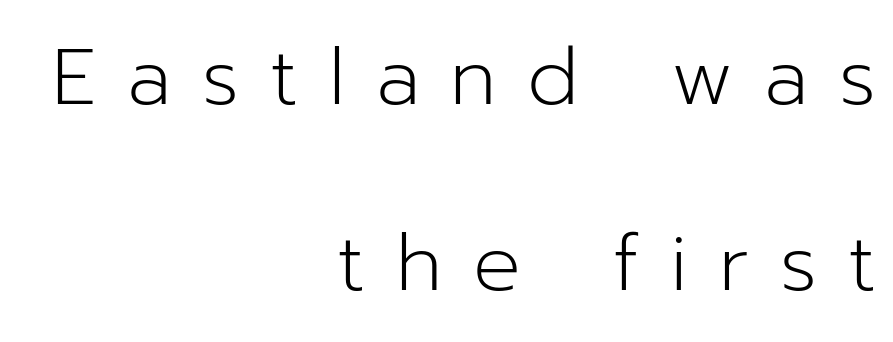
The image shows 79 px light sans-serif type, upright; set right-aligned, loose line spacing (2.36x), unusually wide letter spacing (+0.39 em), not underlined; low stroke contrast and a medium x-height.
